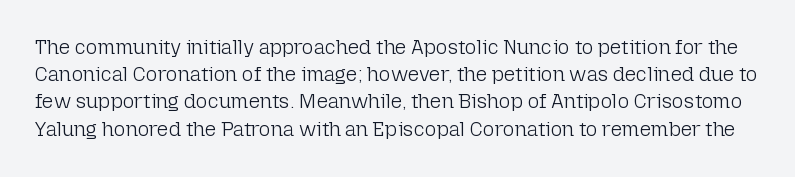
{"italic": "no", "bold": "no", "underline": "no", "line_spacing": "normal", "line_spacing_ratio": 1.36, "letter_spacing": "normal", "letter_spacing_em": 0.0, "glyph_px": 20}
